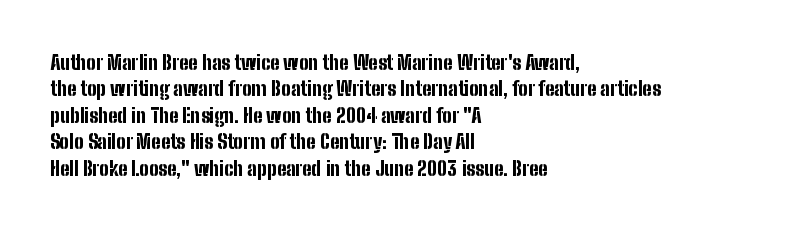
The image shows 20 px bold type, upright; set left-aligned, normal line spacing (1.32x), normal letter spacing, not underlined.
